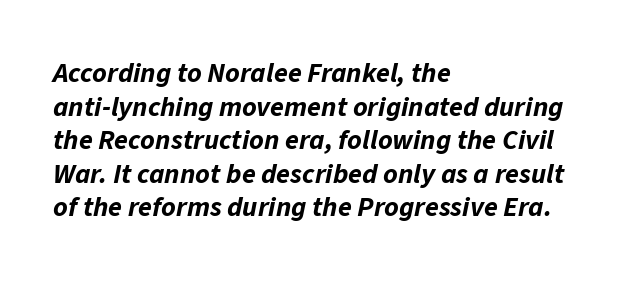
{"italic": "yes", "lean": "right", "slant_degrees": 11, "bold": "yes", "weight": "bold", "width": "normal", "stroke_contrast": "low", "x_height": "medium", "monospaced": "no", "underline": "no", "align": "left", "line_spacing_ratio": 1.2, "letter_spacing": "normal", "letter_spacing_em": 0.0, "glyph_px": 28}
